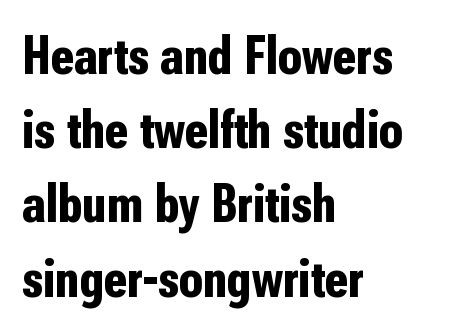
Thick stems and heavy bowls — unmistakably bold. The lines are quadded left. The gap between lines stays unmarked. This is sans-serif lettering, the kind often seen on screens and signage. Does the leading feel generous? No, just average. No italicization has been applied; the sample stays upright.
